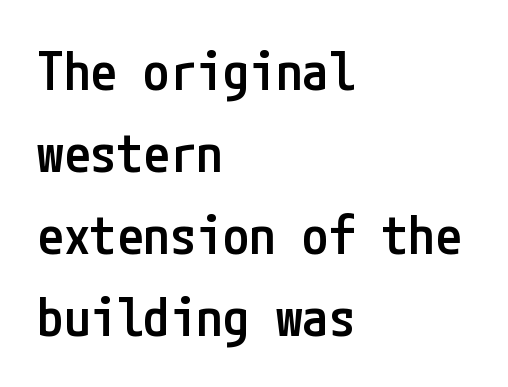
{"serif": "no", "italic": "no", "bold": "semi", "weight": "semibold", "width": "condensed", "stroke_contrast": "low", "x_height": "medium", "underline": "no", "align": "left", "line_spacing": "normal", "line_spacing_ratio": 1.55, "letter_spacing": "normal", "letter_spacing_em": 0.0, "glyph_px": 53}
